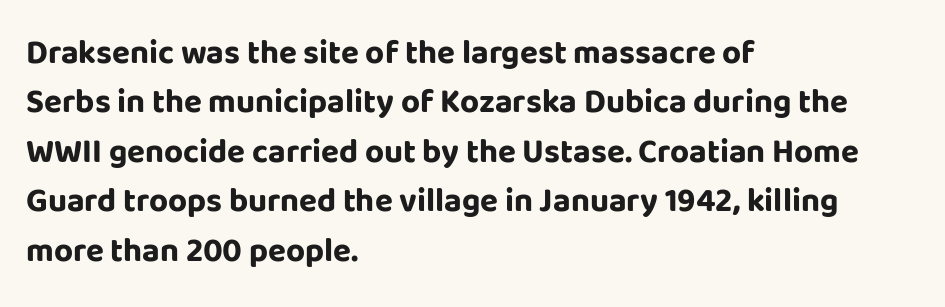
The image shows 33 px bold sans-serif type, upright; set left-aligned, normal line spacing (1.5x), normal letter spacing, not underlined; low stroke contrast and a large x-height.
